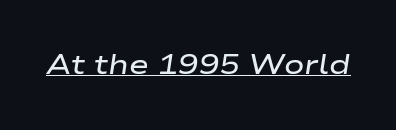
The image shows 27 px text type, italic (leaning right); set normal letter spacing, underlined.
